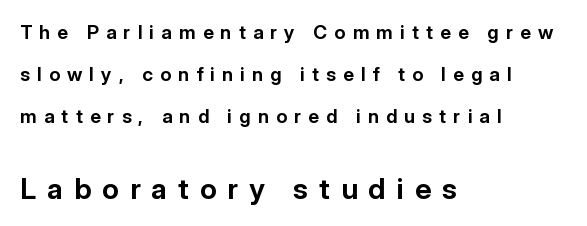
The line-height multiplier appears high, well above default. Do the characters align in a grid? No, the font is proportional. The face used here is a sans, in the tradition of grotesques and geometrics. Two sizes are in play, and the larger belongs to the second block. Does the copy run flush right? No — it runs flush left.
